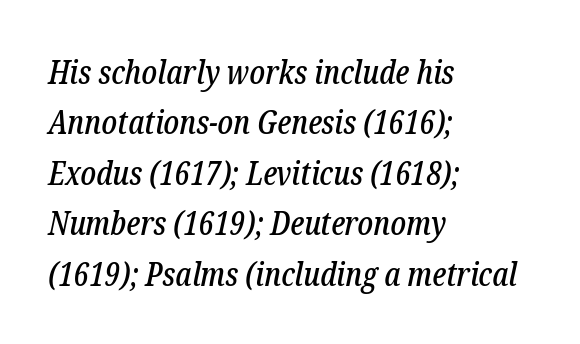
The image shows 33 px condensed serif type, italic (leaning right); set left-aligned, normal line spacing (1.53x), normal letter spacing, not underlined; low stroke contrast and a medium x-height.
